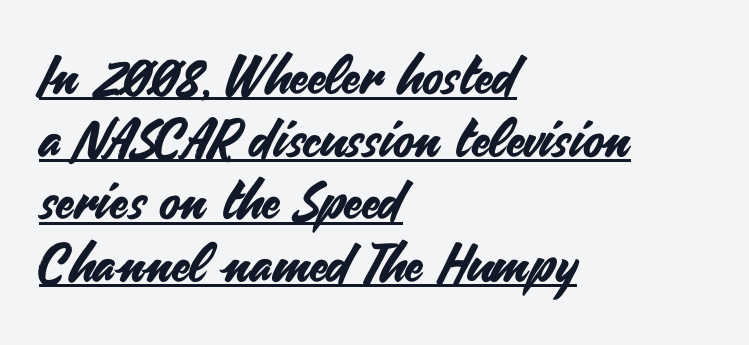
The passage shown is underscored from start to finish. The passage shown is typed in a proportional face where columns would drift. Line beginnings align vertically; line endings do not. Nobody touched the tracking dial on this one.
